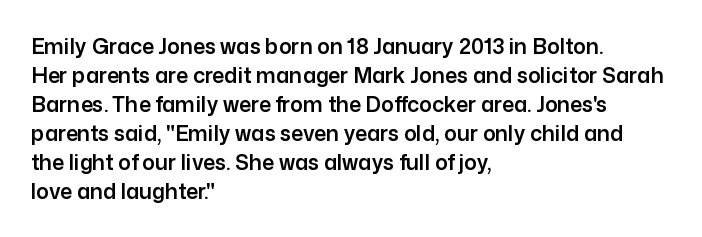
{"italic": "no", "underline": "no", "align": "left", "line_spacing": "normal", "line_spacing_ratio": 1.38, "letter_spacing": "normal", "letter_spacing_em": 0.0, "glyph_px": 21}
